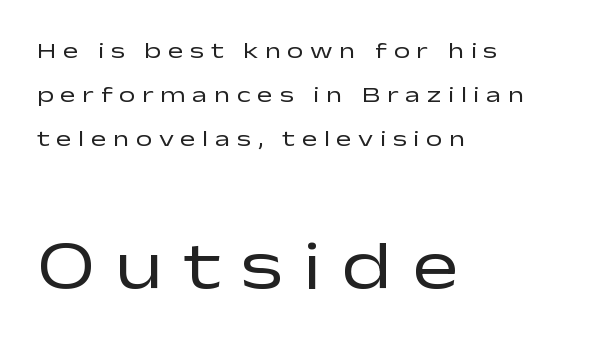
The weight would be labelled regular, book, light, or lighter still. This sample has the flowing, uneven cadence of proportional lettering. The rendering uses a large line-height, opening up the rows. Every character sits straight up, as roman type does. Small over large — that's the arrangement of the two blocks here.
